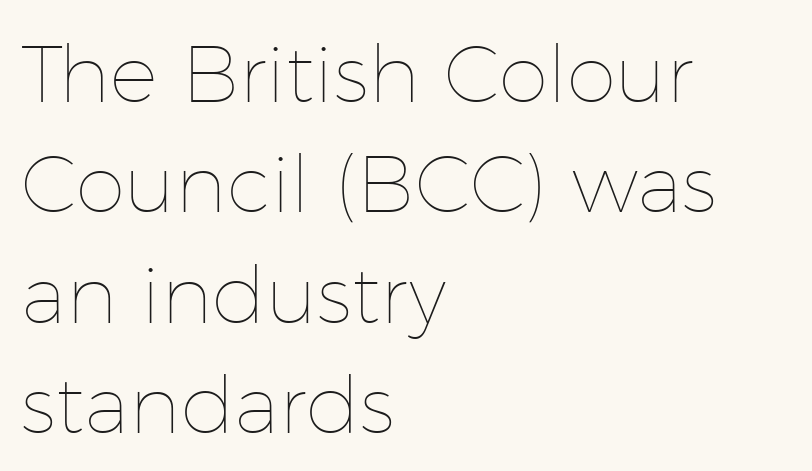
{"italic": "no", "bold": "no", "weight": "thin", "width": "normal", "stroke_contrast": "low", "x_height": "medium", "monospaced": "no", "underline": "no", "align": "left", "line_spacing": "normal", "line_spacing_ratio": 1.38, "letter_spacing": "normal", "letter_spacing_em": 0.0, "glyph_px": 80}
